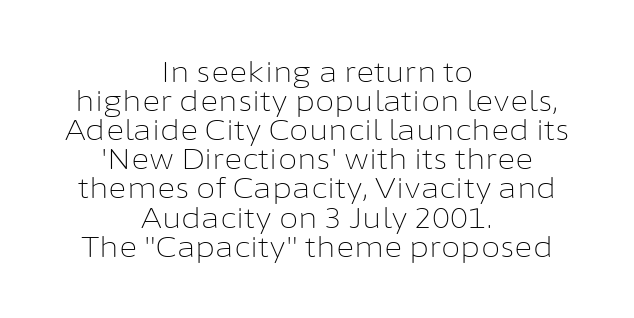
Between one letter and the next there's only the usual sliver of space. The whitespace from short lines is split evenly between both sides. Only glyphs here, with clear space below each row. No extra ink here — the face is not bold. Each letter's strokes conclude bluntly, with no projecting serifs. Every character sits straight up, as roman type does.
